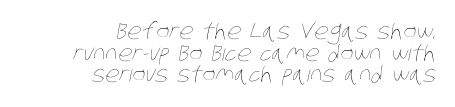
Q: Is the text bold? A: No.
Q: Is the text underlined? A: No.
Q: How is the paragraph aligned? A: Right-aligned.
Q: Is the spacing between letters normal or unusually wide? A: Normal.
Q: Is the spacing between lines tight, normal or loose? A: Tight.
